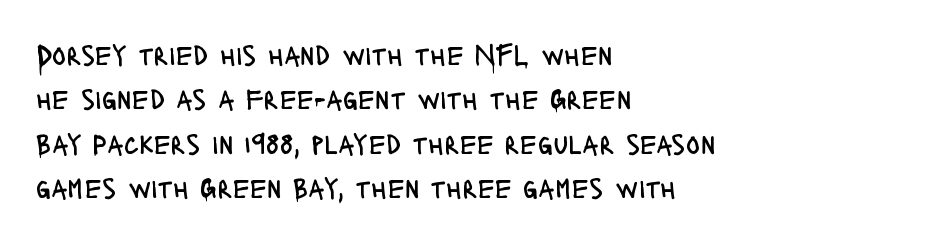
The image shows 29 px regular-weight, condensed sans-serif type, upright; set left-aligned, normal line spacing (1.53x), normal letter spacing, not underlined; low stroke contrast and a large x-height.
